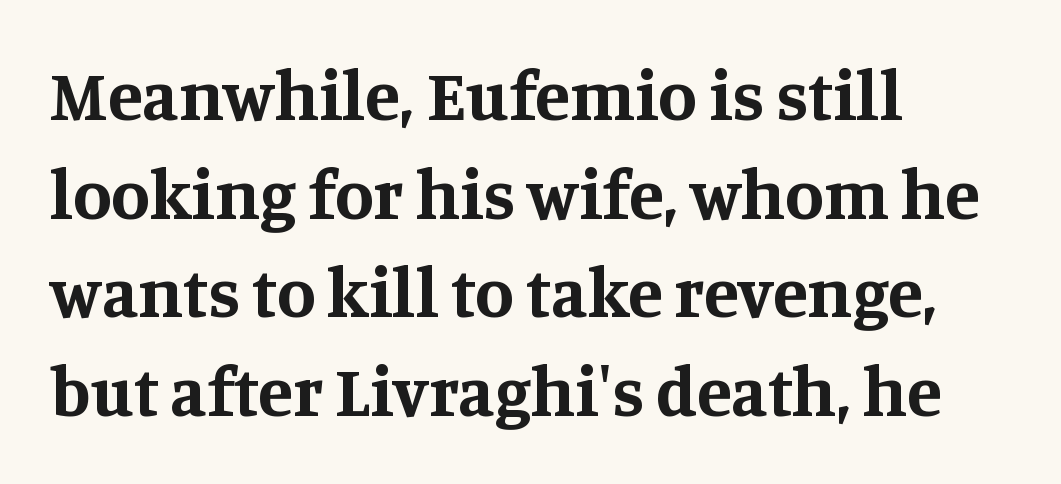
Q: Is the text bold? A: Yes.
Q: Is the text italic (slanted)? A: No, it is upright.
Q: Is the typeface a serif or a sans-serif typeface? A: Serif.
Q: Is the text underlined? A: No.
Q: How is the paragraph aligned? A: Left-aligned.
Q: Is the spacing between letters normal or unusually wide? A: Normal.
Q: Is the spacing between lines tight, normal or loose? A: Normal.
Q: Width (condensed, normal, or wide)? A: Normal.
Q: Stroke contrast? A: Medium.
Q: x-height? A: Large.
Q: Monospaced? A: No.
